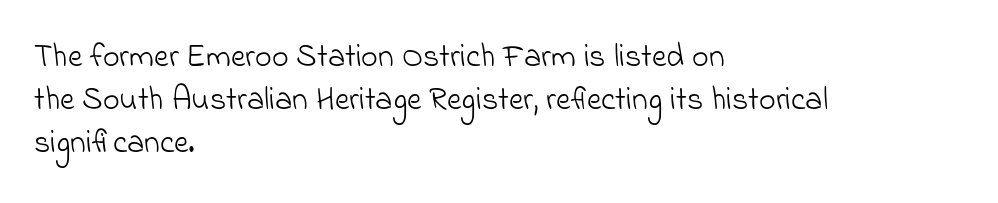
{"serif": "no", "bold": "no", "weight": "light", "width": "normal", "stroke_contrast": "low", "x_height": "small", "monospaced": "no", "underline": "no", "align": "left", "line_spacing": "normal", "line_spacing_ratio": 1.35, "letter_spacing": "normal", "letter_spacing_em": 0.0, "glyph_px": 32}
